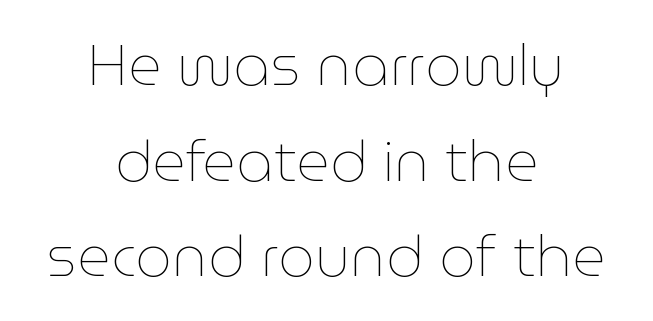
The image shows 58 px thin type, upright; set centered, normal line spacing (1.65x), normal letter spacing, not underlined; low stroke contrast and a medium x-height.
